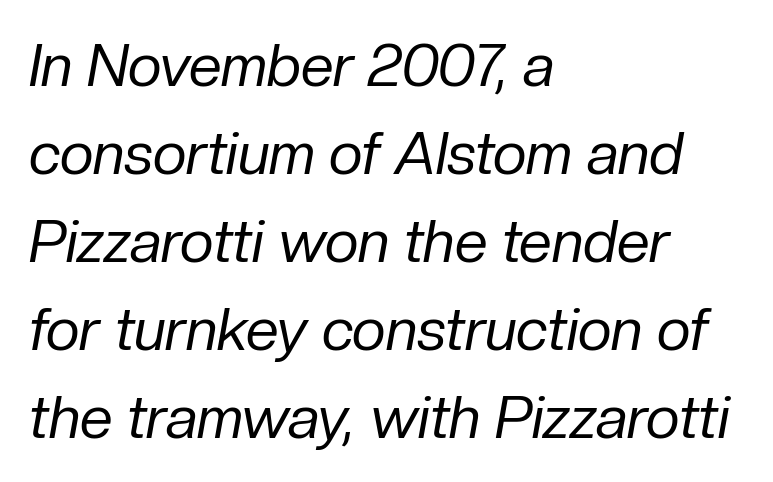
{"italic": "yes", "lean": "right", "slant_degrees": 10, "bold": "no", "weight": "regular", "width": "normal", "stroke_contrast": "low", "x_height": "medium", "monospaced": "no", "underline": "no", "align": "left", "line_spacing": "normal", "line_spacing_ratio": 1.49, "letter_spacing": "normal", "letter_spacing_em": 0.0, "glyph_px": 59}
